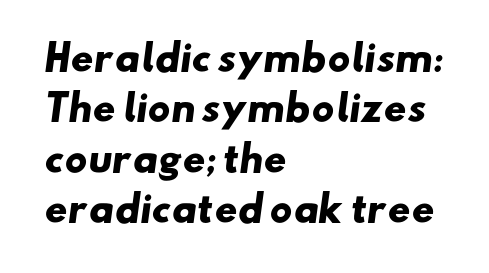
Spacing between characters is what you'd get straight out of the box. Looks like regular typesetting: each glyph gets only the width it needs. This is heavy type, rendered in bold. Honestly, the row spacing looks completely unremarkable. Casual observation: everything's shoved over to the left.
